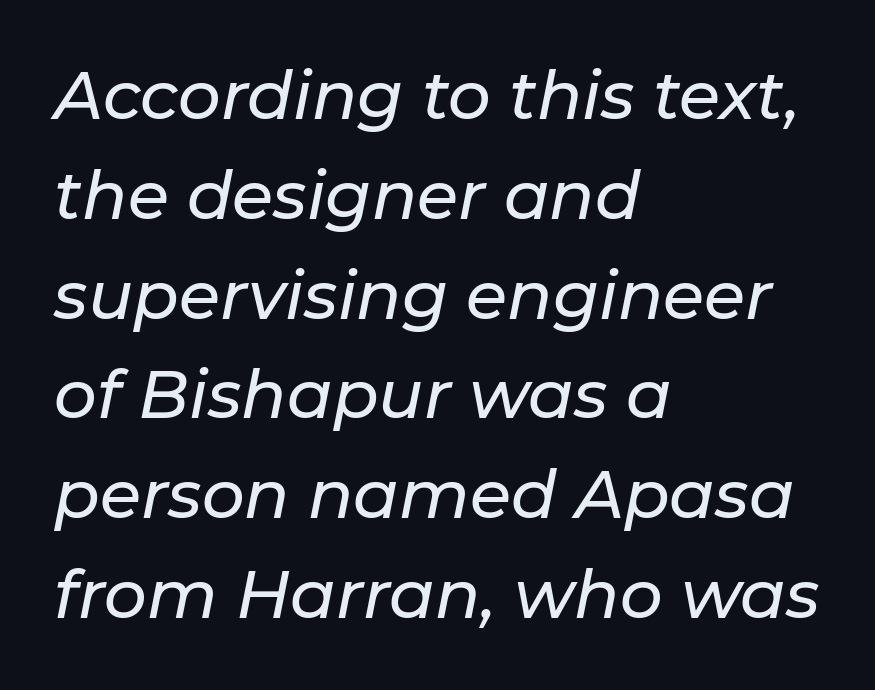
Is the block centered? No — it sits flush against the left margin. Nothing unusual about the tracking: characters are spaced as the font intends. You could not count columns in this text — the font is proportionally spaced. The passage shown leans; its letterforms are oblique. Type without underlining. In terms of leading, this rendering sits right in the middle.
